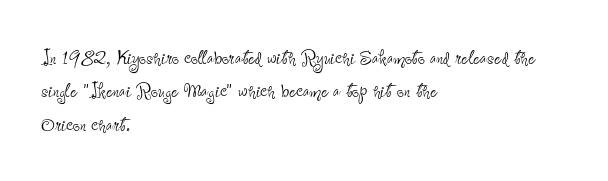
The image shows 25 px text type; set left-aligned, normal line spacing (1.34x), normal letter spacing, not underlined.
